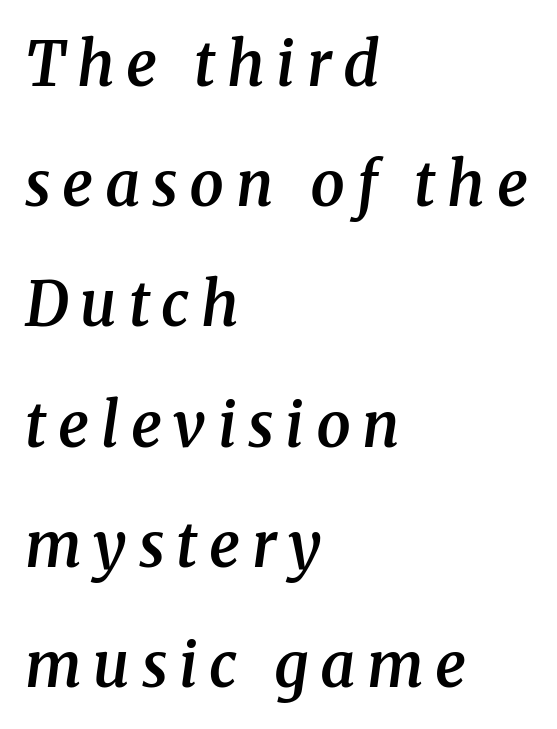
Q: Is the text bold? A: Semi-bold.
Q: Is the text italic (slanted)? A: Yes, it leans right by about 8 degrees.
Q: Is the typeface a serif or a sans-serif typeface? A: Serif.
Q: Is the text underlined? A: No.
Q: How is the paragraph aligned? A: Left-aligned.
Q: Is the spacing between lines tight, normal or loose? A: Loose.
Q: Width (condensed, normal, or wide)? A: Normal.
Q: Stroke contrast? A: Medium.
Q: x-height? A: Medium.
Q: Monospaced? A: No.
